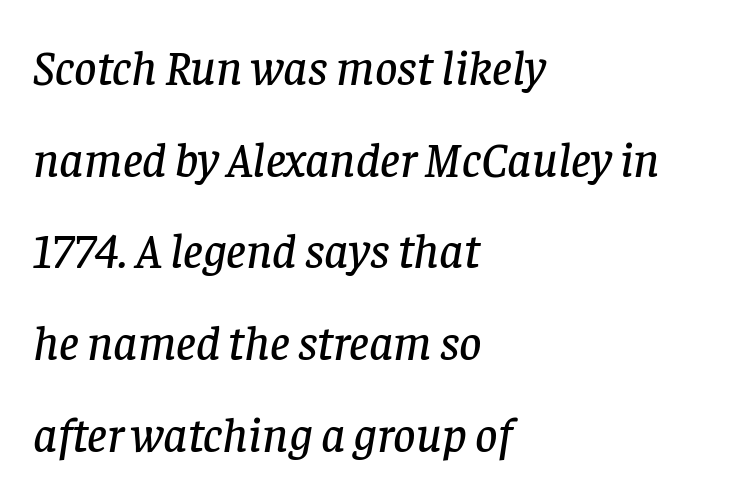
The passage shown has conventional tracking throughout. Tall strokes in this sample are angled rather than plumb. This sample is left-justified, so line endings fall wherever the words run out. Do the characters align in a grid? No, the font is proportional. The face used here is seriffed, in the tradition of book romans.
